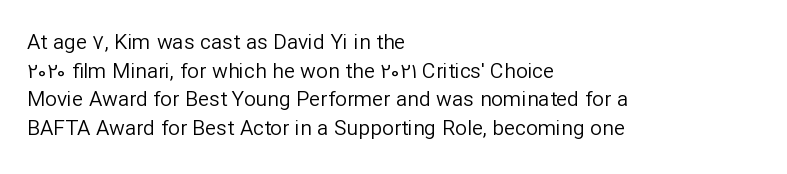
Q: Is the text bold? A: No.
Q: Is the text italic (slanted)? A: No, it is upright.
Q: Is the text underlined? A: No.
Q: How is the paragraph aligned? A: Left-aligned.
Q: Is the spacing between letters normal or unusually wide? A: Normal.
Q: Is the spacing between lines tight, normal or loose? A: Normal.
